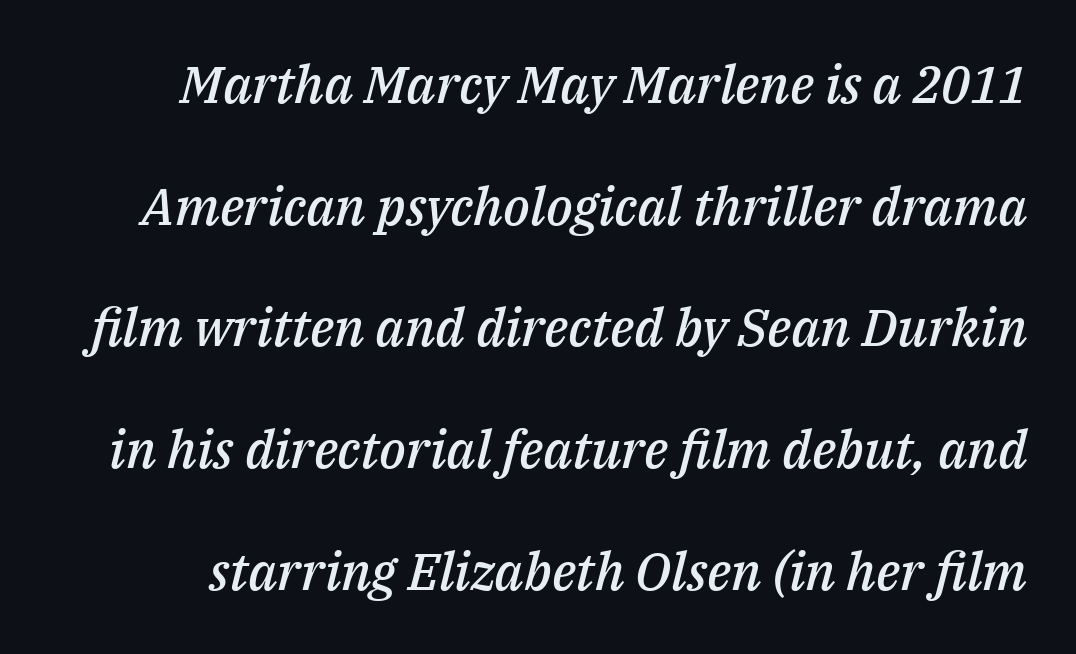
{"italic": "yes", "lean": "right", "slant_degrees": 14, "bold": "semi", "weight": "semibold", "width": "normal", "stroke_contrast": "medium", "x_height": "medium", "monospaced": "no", "underline": "no", "line_spacing": "loose", "line_spacing_ratio": 2.34, "letter_spacing": "normal", "letter_spacing_em": 0.0, "glyph_px": 52}
